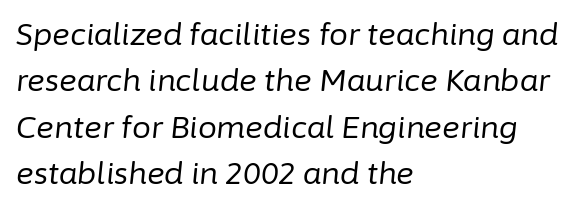
The image shows 30 px regular-weight type, italic (leaning right); set left-aligned, normal line spacing (1.55x), normal letter spacing, not underlined; low stroke contrast and a medium x-height.
